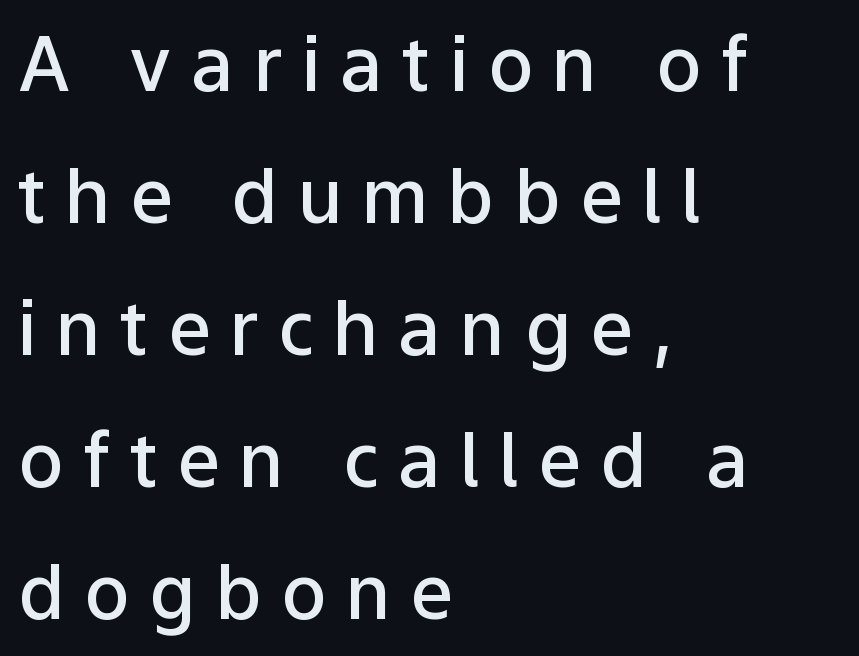
Each letter keeps its own natural width here, so spacing adapts to shape. Short and long lines alike share a common starting point at left. Stroke terminals: plain, sans-serif. The face used here is rendered with a markedly widened letterfit. A typesetter would mark this as roman, not italic.
